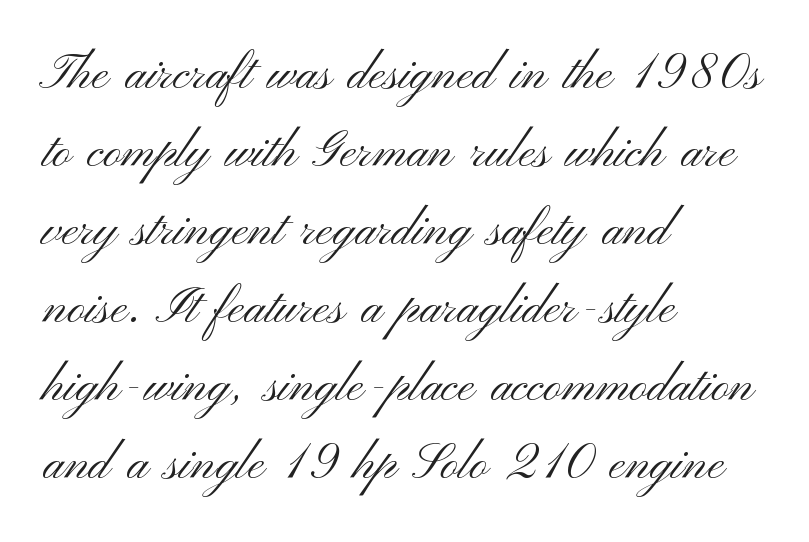
If you drew a ruler down the left edge, every line would touch it. Descenders are the only things crossing below the line. To sum up the face: it is a sans, with no serifs. Regular leading. No extra ink here — the face is not bold.
